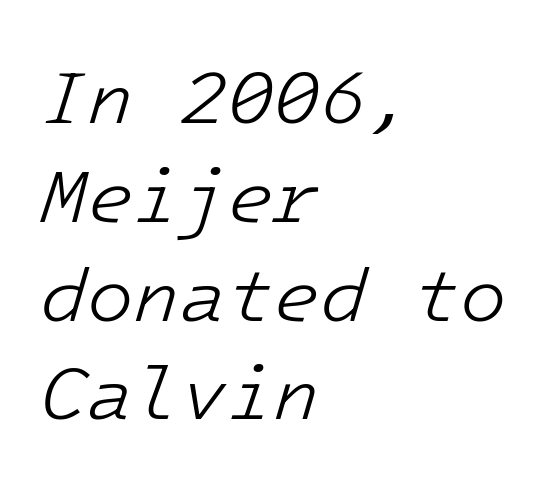
{"italic": "yes", "lean": "right", "slant_degrees": 16, "bold": "no", "weight": "light", "width": "normal", "stroke_contrast": "low", "x_height": "medium", "monospaced": "yes", "underline": "no", "align": "left", "line_spacing": "normal", "line_spacing_ratio": 1.3, "letter_spacing": "normal", "letter_spacing_em": 0.0, "glyph_px": 76}
